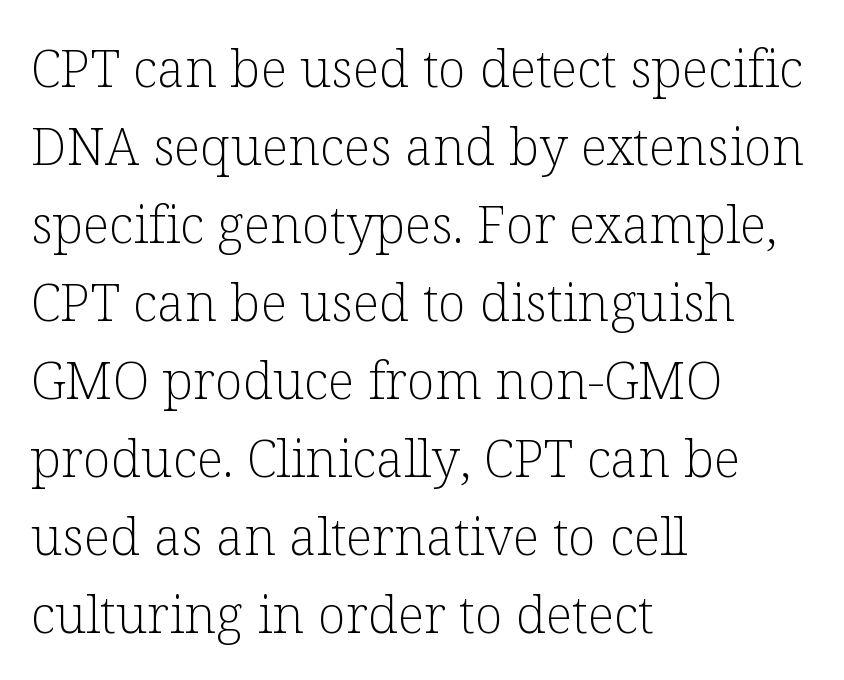
{"serif": "yes", "italic": "no", "bold": "no", "weight": "light", "width": "normal", "stroke_contrast": "low", "x_height": "medium", "monospaced": "no", "underline": "no", "align": "left", "line_spacing": "normal", "line_spacing_ratio": 1.5, "letter_spacing": "normal", "letter_spacing_em": 0.0, "glyph_px": 52}
